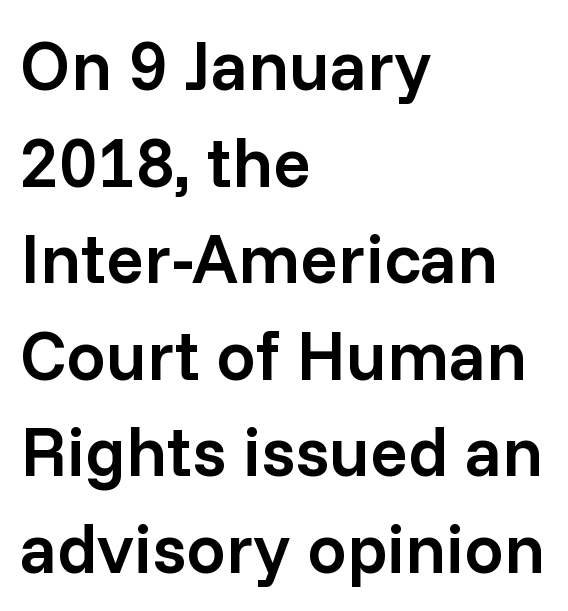
The image shows 70 px semibold sans-serif type, upright; set left-aligned, normal line spacing (1.38x), normal letter spacing, not underlined; low stroke contrast and a medium x-height.
